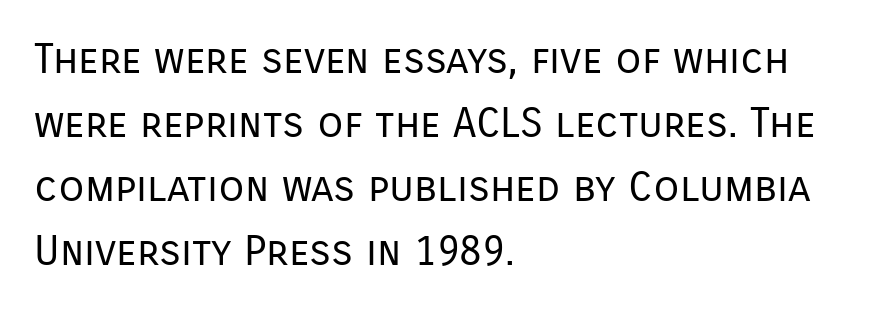
The image shows 42 px regular-weight sans-serif type, upright; set left-aligned, normal line spacing (1.52x), normal letter spacing, not underlined; low stroke contrast and a medium x-height.
